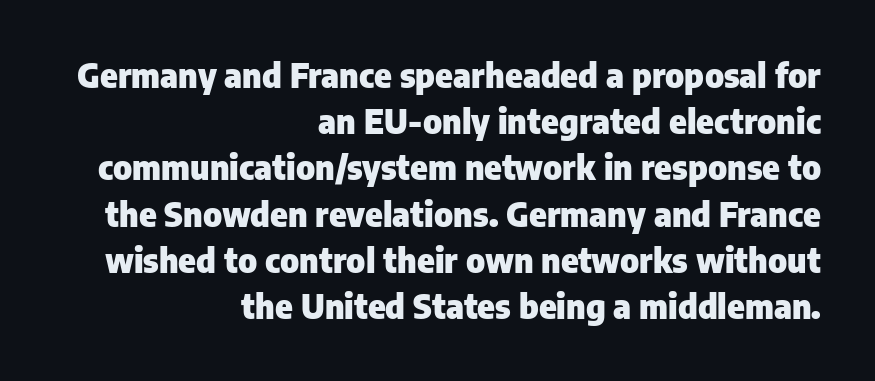
The image shows 33 px heavy sans-serif type, upright; set right-aligned, normal line spacing (1.4x), normal letter spacing, not underlined; low stroke contrast and a medium x-height.
